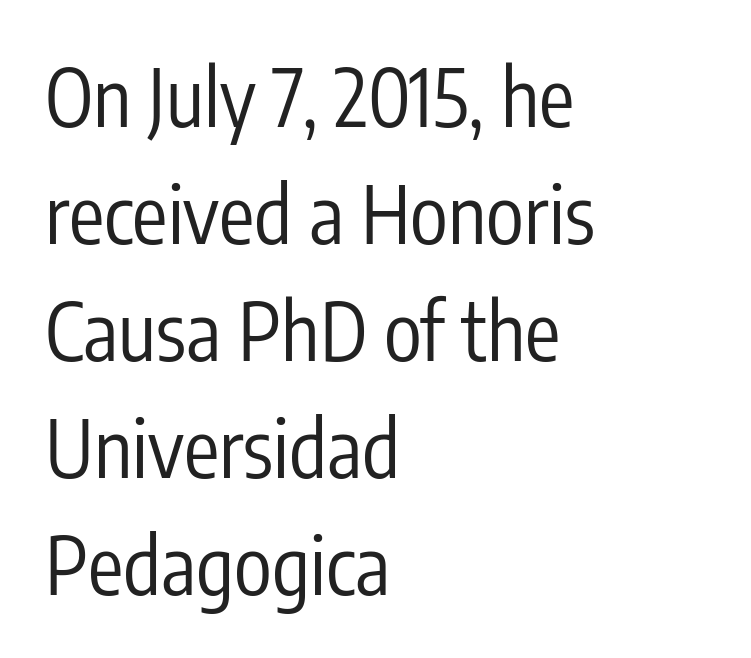
Grotesque or geometric, the face here clearly has no serifs. Notice how the stems are strictly vertical — no italics here. Look at the tracking — it's just the regular setting, nothing added. The characters are drawn with everyday or finer stroke widths. Just letters on the line, the space beneath them empty.
